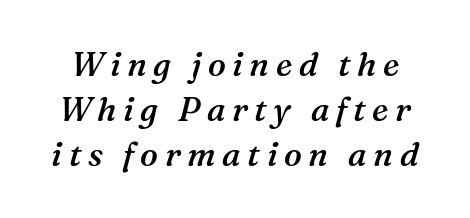
The image shows 33 px semibold serif type, italic (leaning right); set normal line spacing (1.36x), unusually wide letter spacing (+0.2 em), not underlined; medium stroke contrast and a medium x-height.
